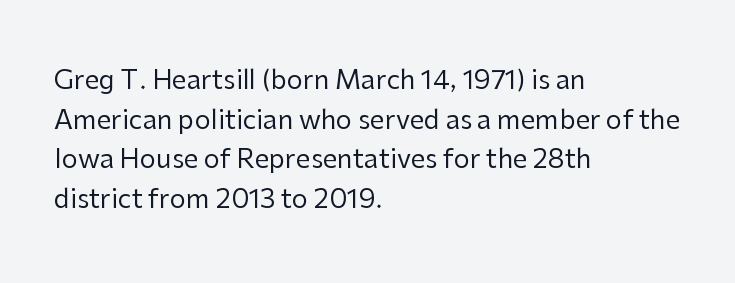
Q: Is the text bold? A: No.
Q: Is the text italic (slanted)? A: No, it is upright.
Q: Is the text underlined? A: No.
Q: How is the paragraph aligned? A: Left-aligned.
Q: Is the spacing between letters normal or unusually wide? A: Normal.
Q: Is the spacing between lines tight, normal or loose? A: Normal.
